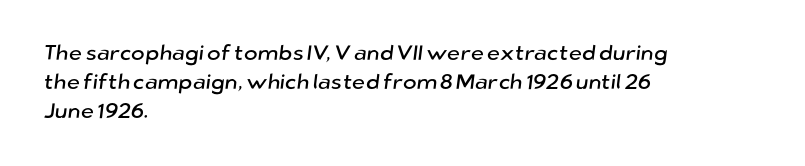
The image shows 21 px text type; set left-aligned, normal line spacing (1.38x), normal letter spacing, not underlined.
